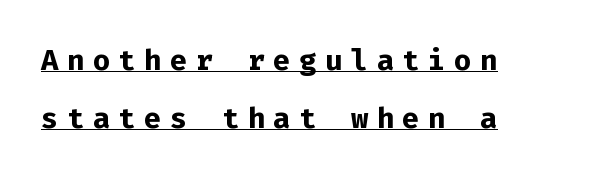
The image shows 29 px bold sans-serif type, upright, monospaced; set left-aligned, loose line spacing (1.99x), unusually wide letter spacing (+0.29 em), underlined; low stroke contrast and a medium x-height.
